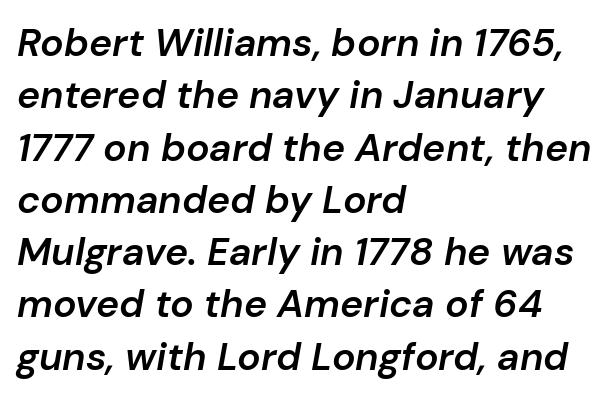
{"italic": "yes", "lean": "right", "slant_degrees": 10, "bold": "semi", "weight": "semibold", "width": "normal", "stroke_contrast": "low", "x_height": "medium", "monospaced": "no", "underline": "no", "align": "left", "line_spacing": "normal", "line_spacing_ratio": 1.34, "letter_spacing": "normal", "letter_spacing_em": 0.0, "glyph_px": 39}
